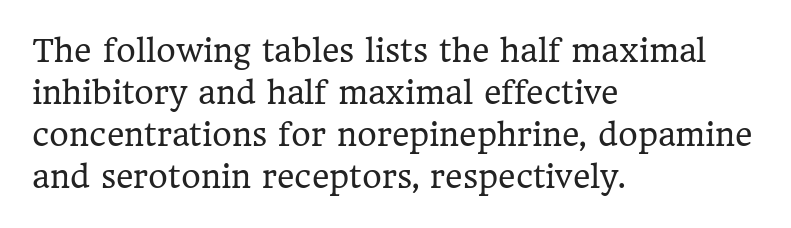
Q: Is the text bold? A: No.
Q: Is the text italic (slanted)? A: No, it is upright.
Q: Is the typeface a serif or a sans-serif typeface? A: Serif.
Q: Is the text underlined? A: No.
Q: How is the paragraph aligned? A: Left-aligned.
Q: Is the spacing between letters normal or unusually wide? A: Normal.
Q: Is the spacing between lines tight, normal or loose? A: Normal.
Q: Width (condensed, normal, or wide)? A: Normal.
Q: Stroke contrast? A: Low.
Q: x-height? A: Medium.
Q: Monospaced? A: No.
